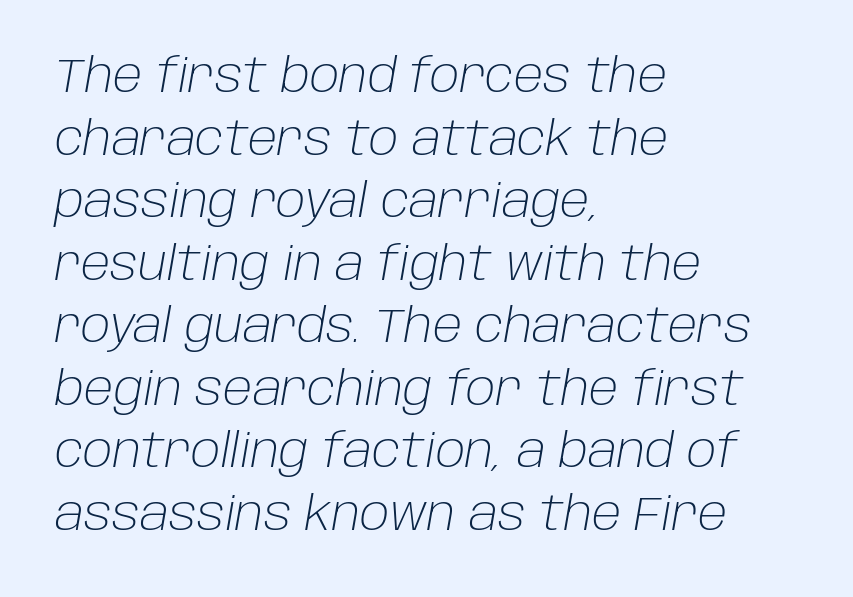
Q: Is the text bold? A: No.
Q: Is the text italic (slanted)? A: Yes, it leans right by about 10 degrees.
Q: Is the text underlined? A: No.
Q: How is the paragraph aligned? A: Left-aligned.
Q: Is the spacing between letters normal or unusually wide? A: Normal.
Q: Is the spacing between lines tight, normal or loose? A: Normal.
Q: Width (condensed, normal, or wide)? A: Normal.
Q: Stroke contrast? A: Low.
Q: x-height? A: Large.
Q: Monospaced? A: No.
